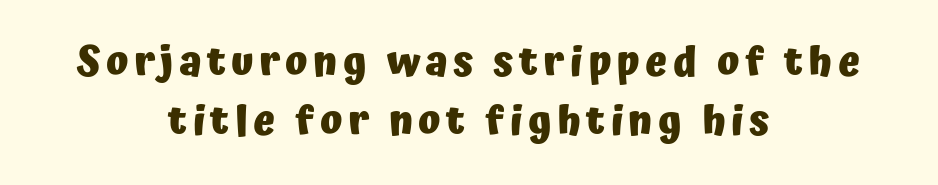
Upright lettering throughout. The leading is moderate, giving the passage an even texture. The text was rendered using a sans face with plain stroke endings. Horizontally, the lines are justified to the midpoint only.
